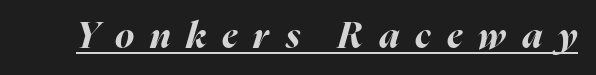
{"italic": "yes", "lean": "right", "slant_degrees": 16, "bold": "yes", "weight": "bold", "width": "normal", "stroke_contrast": "high", "x_height": "medium", "monospaced": "no", "underline": "yes", "letter_spacing": "wide", "letter_spacing_em": 0.44, "glyph_px": 36}
